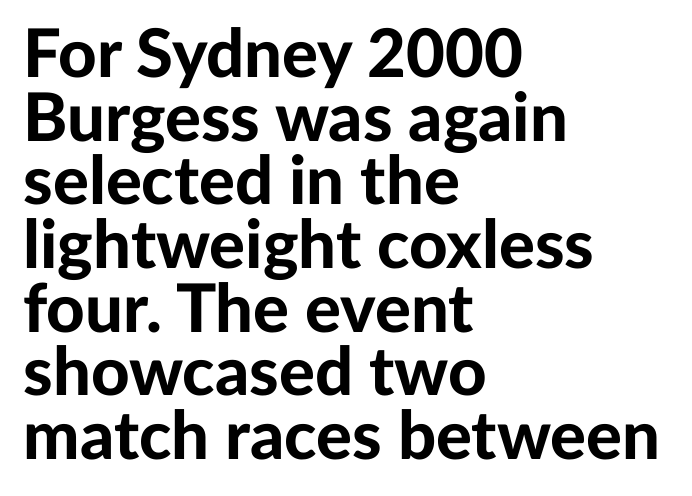
{"serif": "no", "italic": "no", "bold": "yes", "weight": "bold", "width": "normal", "stroke_contrast": "low", "x_height": "medium", "monospaced": "no", "underline": "no", "align": "left", "line_spacing": "tight", "line_spacing_ratio": 0.95, "letter_spacing": "normal", "letter_spacing_em": 0.0, "glyph_px": 67}
